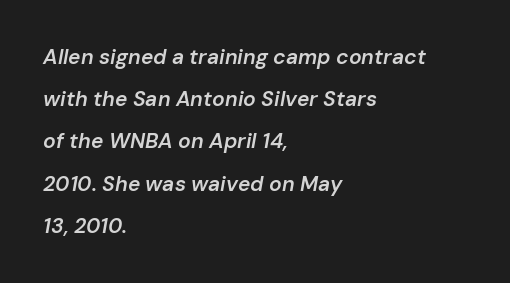
Q: Is the text bold? A: Semi-bold.
Q: Is the text italic (slanted)? A: Yes, it leans right by about 10 degrees.
Q: Is the text underlined? A: No.
Q: How is the paragraph aligned? A: Left-aligned.
Q: Is the spacing between letters normal or unusually wide? A: Normal.
Q: Is the spacing between lines tight, normal or loose? A: Loose.
